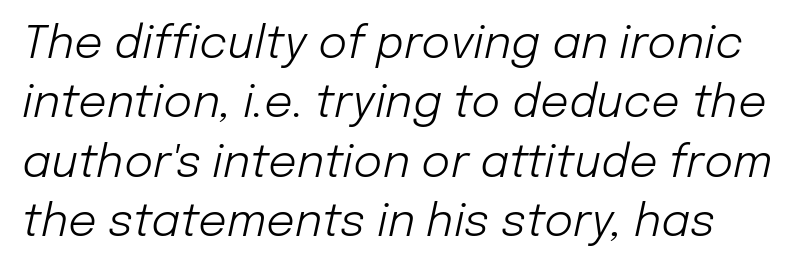
Q: Is the text bold? A: No.
Q: Is the text italic (slanted)? A: Yes, it leans right by about 12 degrees.
Q: Is the text underlined? A: No.
Q: Is the spacing between letters normal or unusually wide? A: Normal.
Q: Is the spacing between lines tight, normal or loose? A: Normal.
Q: Width (condensed, normal, or wide)? A: Normal.
Q: Stroke contrast? A: Low.
Q: x-height? A: Medium.
Q: Monospaced? A: No.
